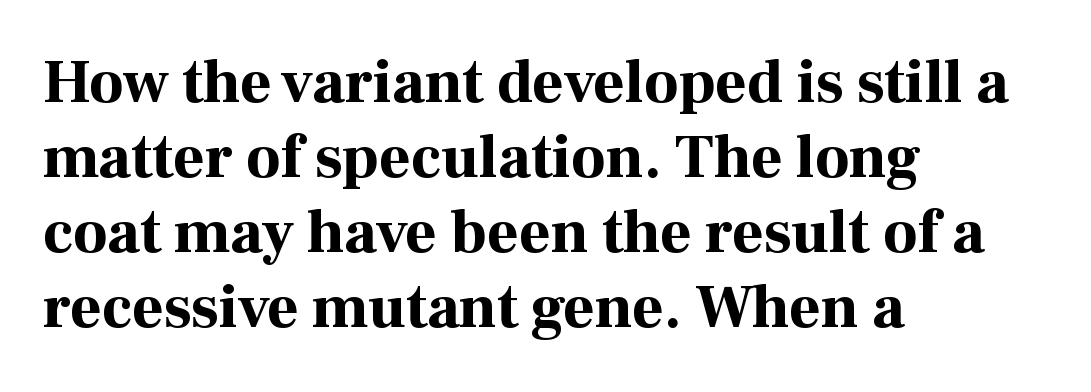
{"serif": "yes", "italic": "no", "bold": "yes", "weight": "bold", "width": "normal", "stroke_contrast": "high", "x_height": "medium", "monospaced": "no", "underline": "no", "align": "left", "line_spacing_ratio": 1.23, "letter_spacing": "normal", "letter_spacing_em": 0.0, "glyph_px": 61}
